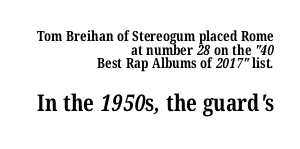
{"bold": "yes", "underline": "no", "align": "right", "line_spacing": "tight", "line_spacing_ratio": 0.98, "letter_spacing": "normal", "letter_spacing_em": 0.0, "larger_block": "second", "size_ratio": 1.64, "glyph_px": 23}
